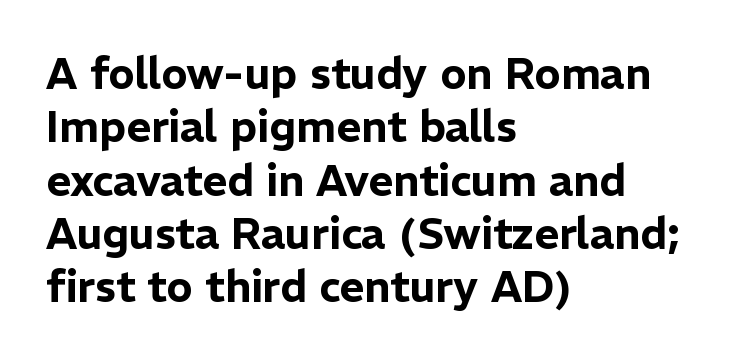
The image shows 43 px sans-serif type, upright; set left-aligned, line spacing 1.24x, normal letter spacing, not underlined; low stroke contrast and a medium x-height.
